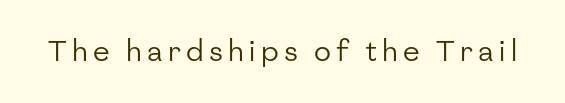
Q: Is the text bold? A: No.
Q: Is the text italic (slanted)? A: No, it is upright.
Q: Is the typeface a serif or a sans-serif typeface? A: Sans-serif.
Q: Is the text underlined? A: No.
Q: Width (condensed, normal, or wide)? A: Normal.
Q: Stroke contrast? A: Low.
Q: x-height? A: Medium.
Q: Monospaced? A: No.
